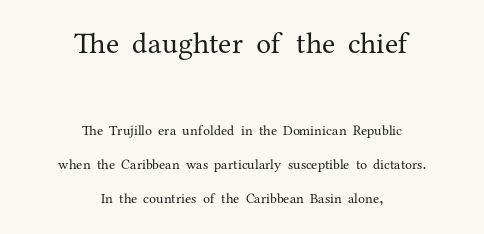
The image shows 30 px regular-weight serif type, upright; set centered, loose line spacing (2.43x), normal letter spacing, not underlined; the first (top) block is 2.14x larger; medium stroke contrast and a medium x-height.
